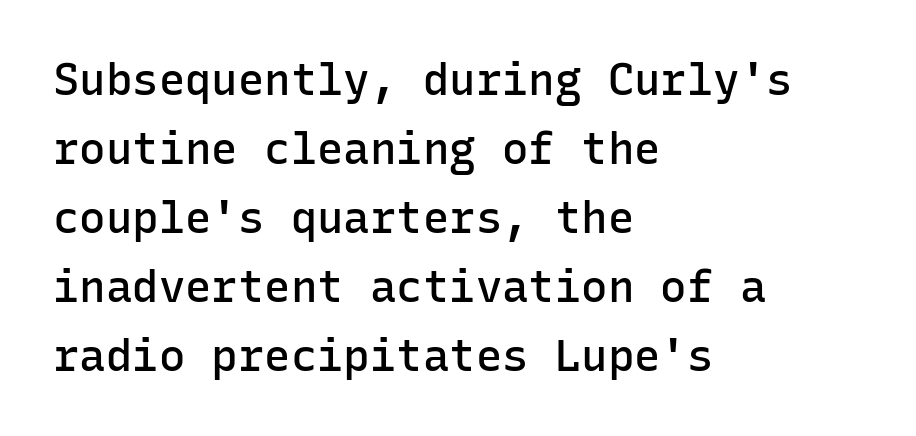
The image shows 44 px semibold sans-serif type, upright, monospaced; set left-aligned, normal line spacing (1.57x), normal letter spacing, not underlined; low stroke contrast and a medium x-height.
